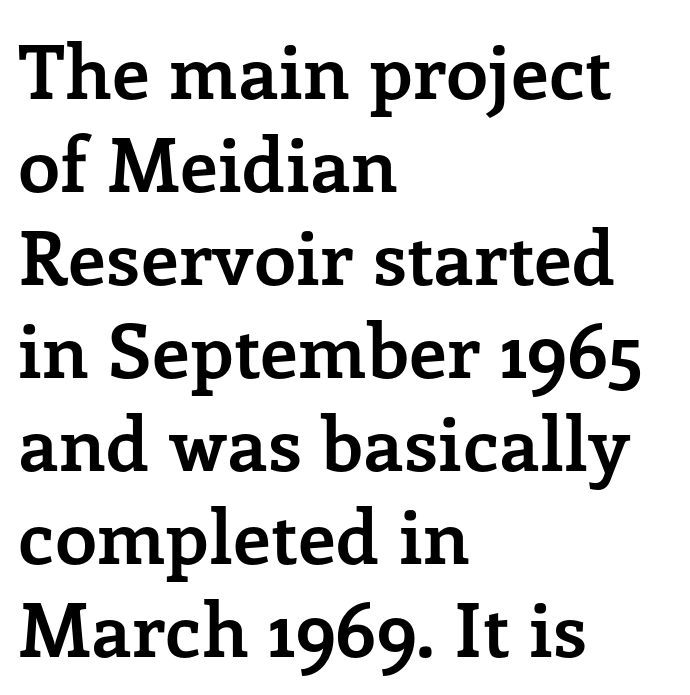
The image shows 75 px semibold serif type, upright; set left-aligned, line spacing 1.24x, normal letter spacing, not underlined; low stroke contrast and a medium x-height.
